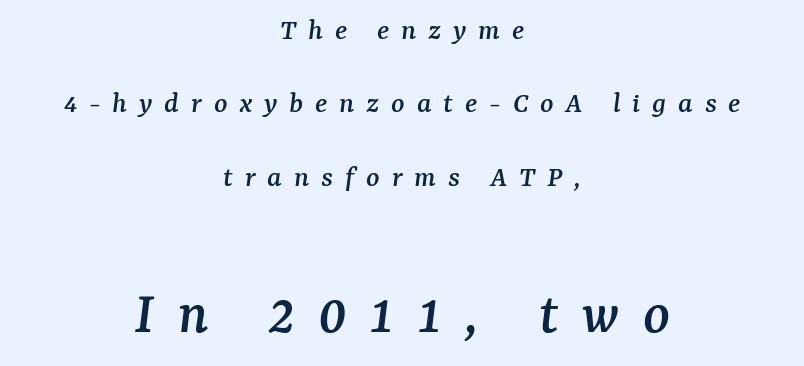
{"serif": "yes", "italic": "yes", "lean": "right", "slant_degrees": 7, "width": "normal", "stroke_contrast": "medium", "x_height": "medium", "monospaced": "no", "underline": "no", "align": "center", "line_spacing": "loose", "line_spacing_ratio": 2.37, "letter_spacing": "wide", "letter_spacing_em": 0.38, "larger_block": "second", "size_ratio": 2.0, "glyph_px": 62}
